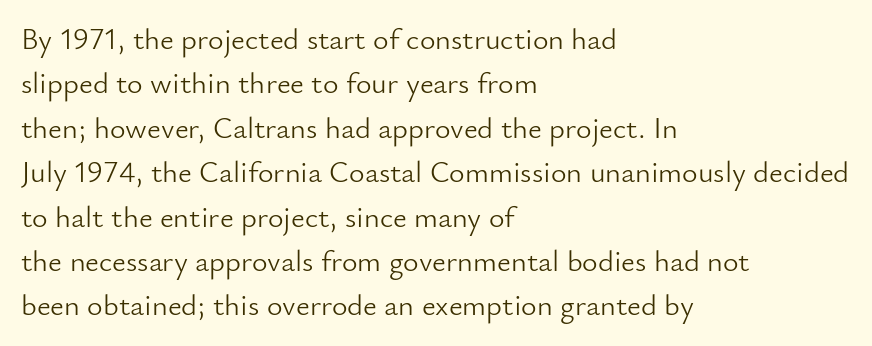
Q: Is the text bold? A: No.
Q: Is the text italic (slanted)? A: No, it is upright.
Q: Is the typeface a serif or a sans-serif typeface? A: Sans-serif.
Q: Is the text underlined? A: No.
Q: How is the paragraph aligned? A: Left-aligned.
Q: Is the spacing between letters normal or unusually wide? A: Normal.
Q: Is the spacing between lines tight, normal or loose? A: Normal.
Q: Width (condensed, normal, or wide)? A: Normal.
Q: Stroke contrast? A: Low.
Q: x-height? A: Small.
Q: Monospaced? A: No.
